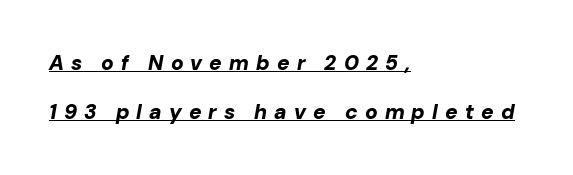
Q: Is the text bold? A: Yes.
Q: Is the text italic (slanted)? A: Yes, it leans right by about 10 degrees.
Q: Is the text underlined? A: Yes.
Q: How is the paragraph aligned? A: Left-aligned.
Q: Is the spacing between letters normal or unusually wide? A: Unusually wide.
Q: Is the spacing between lines tight, normal or loose? A: Loose.
